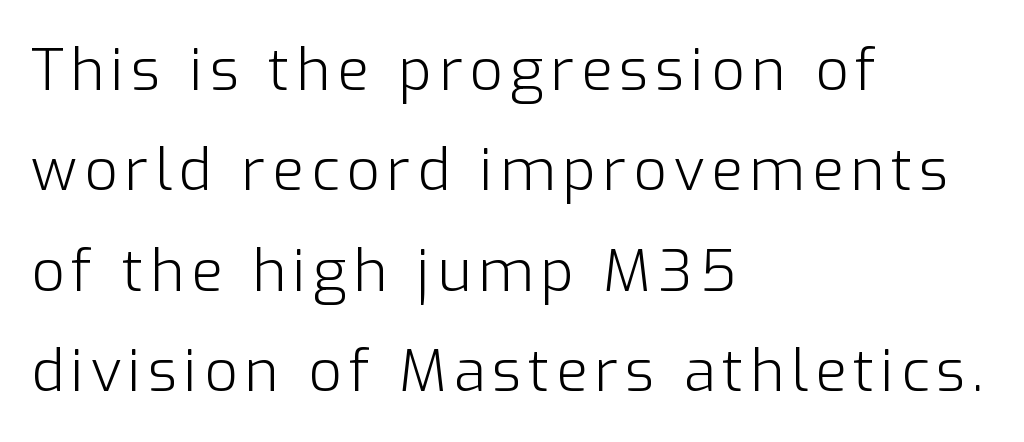
The passage is arranged the way most books set body copy — flush left. Check where the strokes stop: nothing finishes them off — pure sans. This is roman type, the default non-slanted kind. Is the type heavy? It reads as light-to-regular instead. Bare-footed words on every line. The face used here is proportionally spaced, like ordinary book or web type.
